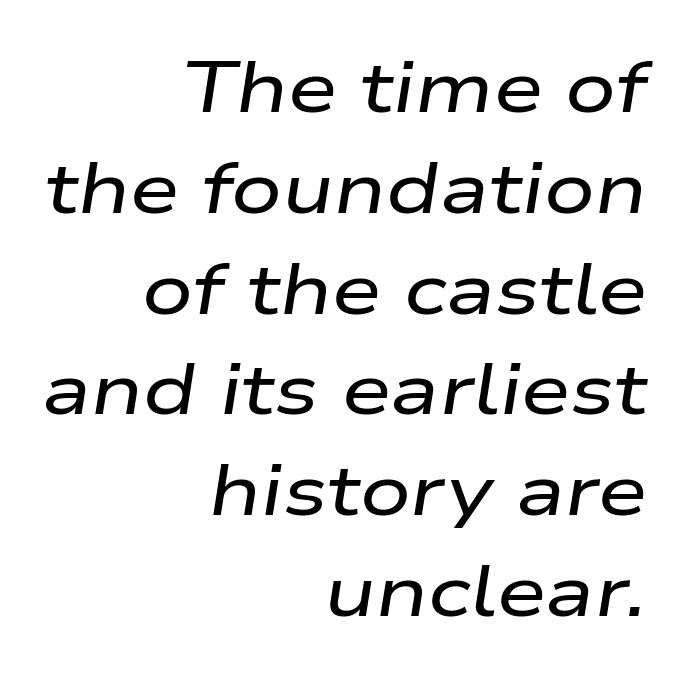
The space beneath each line is pristine and unruled. The space between consecutive lines is moderate. The axis of the letterforms is tilted away from vertical. In terms of letterspacing, this is plain default setting. The passage is arranged like a letterhead date or caption credit — flush right. Varying glyph widths throughout — classic text-font behaviour.
